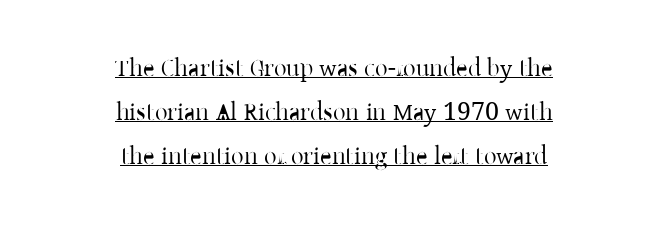
The image shows 25 px text type, upright; set centered, line spacing 1.76x, normal letter spacing, underlined.
